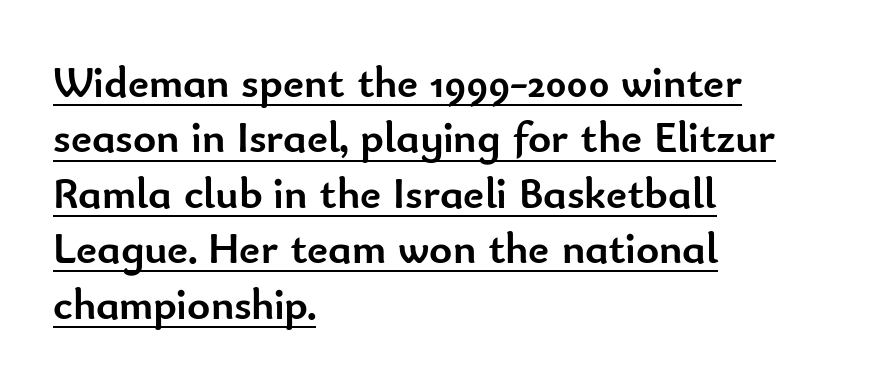
Q: Is the text bold? A: Yes.
Q: Is the text italic (slanted)? A: No, it is upright.
Q: Is the typeface a serif or a sans-serif typeface? A: Sans-serif.
Q: Is the text underlined? A: Yes.
Q: How is the paragraph aligned? A: Left-aligned.
Q: Is the spacing between letters normal or unusually wide? A: Normal.
Q: Is the spacing between lines tight, normal or loose? A: Normal.
Q: Width (condensed, normal, or wide)? A: Normal.
Q: Stroke contrast? A: Low.
Q: x-height? A: Small.
Q: Monospaced? A: No.
